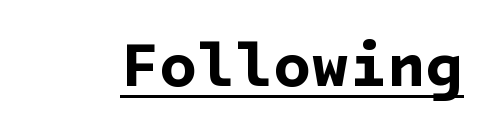
{"serif": "no", "bold": "yes", "weight": "bold", "width": "normal", "stroke_contrast": "low", "x_height": "medium", "underline": "yes", "letter_spacing": "normal", "letter_spacing_em": 0.0, "glyph_px": 62}
